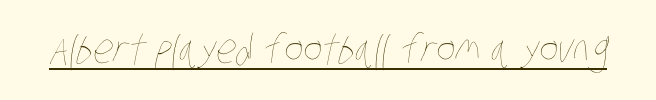
Q: Is the text bold? A: No.
Q: Is the text underlined? A: Yes.
Q: Is the spacing between letters normal or unusually wide? A: Normal.
Q: Width (condensed, normal, or wide)? A: Condensed.
Q: Stroke contrast? A: Low.
Q: x-height? A: Large.
Q: Monospaced? A: No.
